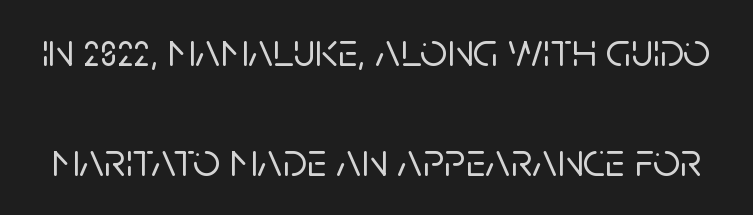
{"serif": "no", "italic": "no", "width": "normal", "stroke_contrast": "low", "x_height": "large", "monospaced": "no", "underline": "no", "line_spacing": "loose", "line_spacing_ratio": 2.3, "letter_spacing": "normal", "letter_spacing_em": 0.0, "glyph_px": 48}
